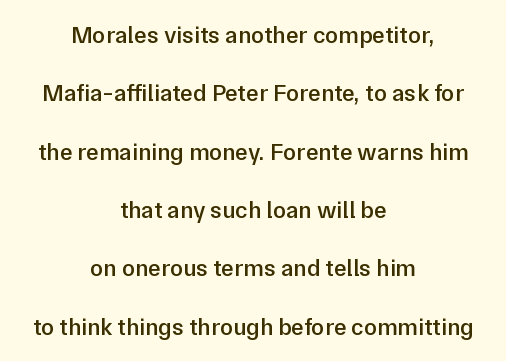
Characters follow at the spacing the type designer built in. The block of text is sparse from top to bottom, with ample space between rows. Only glyphs here, with clear space below each row. Where is the straight margin? There isn't one; the lines are centered. This is the regular roman posture of the typeface.
